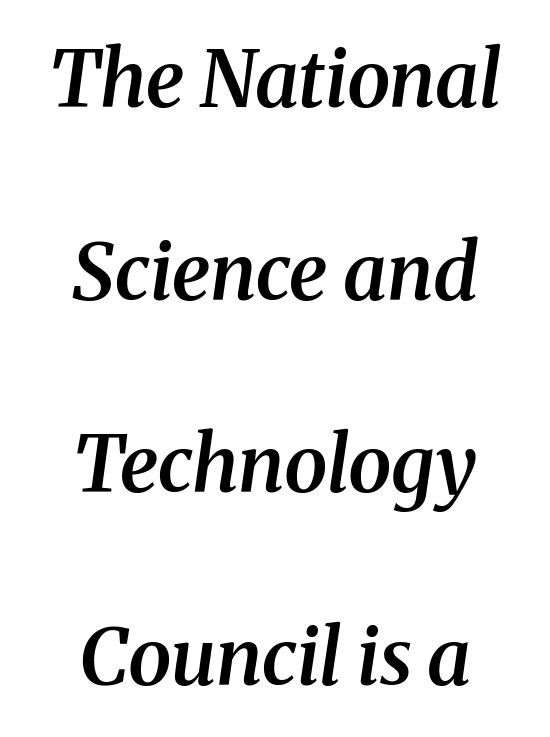
The image shows 78 px semibold serif type, italic (leaning right); set centered, loose line spacing (2.47x), normal letter spacing, not underlined; medium stroke contrast and a medium x-height.
